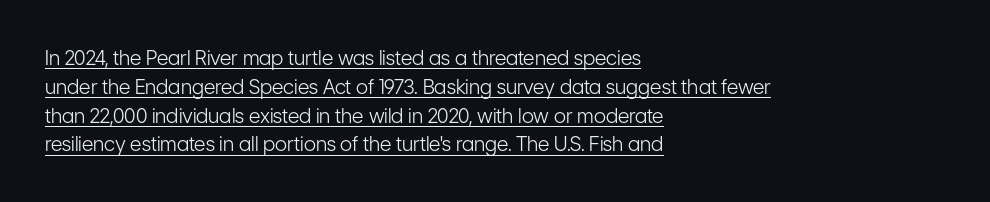
Weight: regular or lighter. Tall strokes in this sample are plumb rather than angled. This sample keeps an unexceptional amount of space between lines. The horizontal fit of the characters is conventional and even. The glyphs are accompanied by a horizontal stroke just below them. The text block is weighted toward the left margin, trailing off unevenly rightward.
